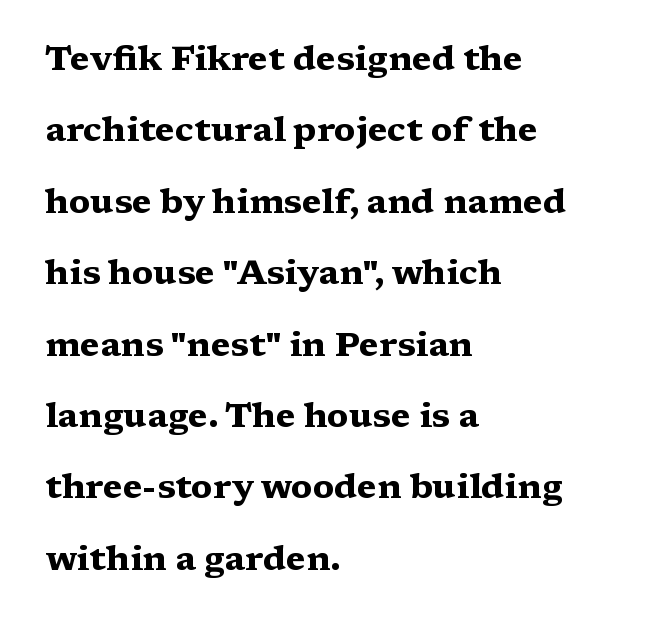
The image shows 34 px heavy, wide serif type, upright; set left-aligned, loose line spacing (2.1x), normal letter spacing, not underlined; medium stroke contrast and a medium x-height.
